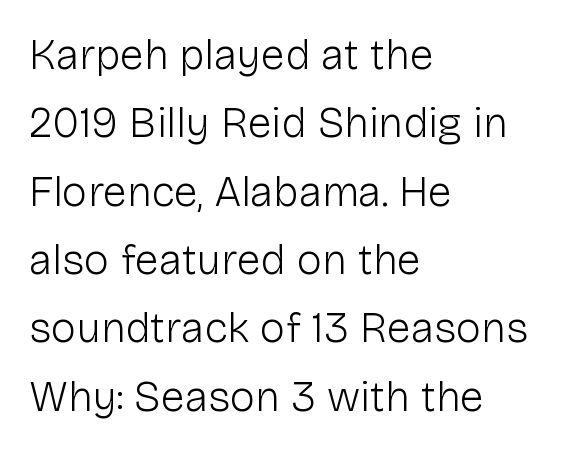
Q: Is the text bold? A: No.
Q: Is the text italic (slanted)? A: No, it is upright.
Q: Is the typeface a serif or a sans-serif typeface? A: Sans-serif.
Q: Is the text underlined? A: No.
Q: How is the paragraph aligned? A: Left-aligned.
Q: Is the spacing between letters normal or unusually wide? A: Normal.
Q: Is the spacing between lines tight, normal or loose? A: Normal.
Q: Width (condensed, normal, or wide)? A: Normal.
Q: Stroke contrast? A: Low.
Q: x-height? A: Medium.
Q: Monospaced? A: No.
